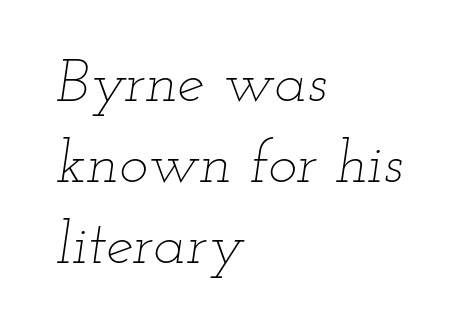
Q: Is the text bold? A: No.
Q: Is the text italic (slanted)? A: Yes, it leans right by about 12 degrees.
Q: Is the text underlined? A: No.
Q: How is the paragraph aligned? A: Left-aligned.
Q: Is the spacing between letters normal or unusually wide? A: Normal.
Q: Is the spacing between lines tight, normal or loose? A: Normal.
Q: Width (condensed, normal, or wide)? A: Wide.
Q: Stroke contrast? A: Low.
Q: x-height? A: Small.
Q: Monospaced? A: No.
